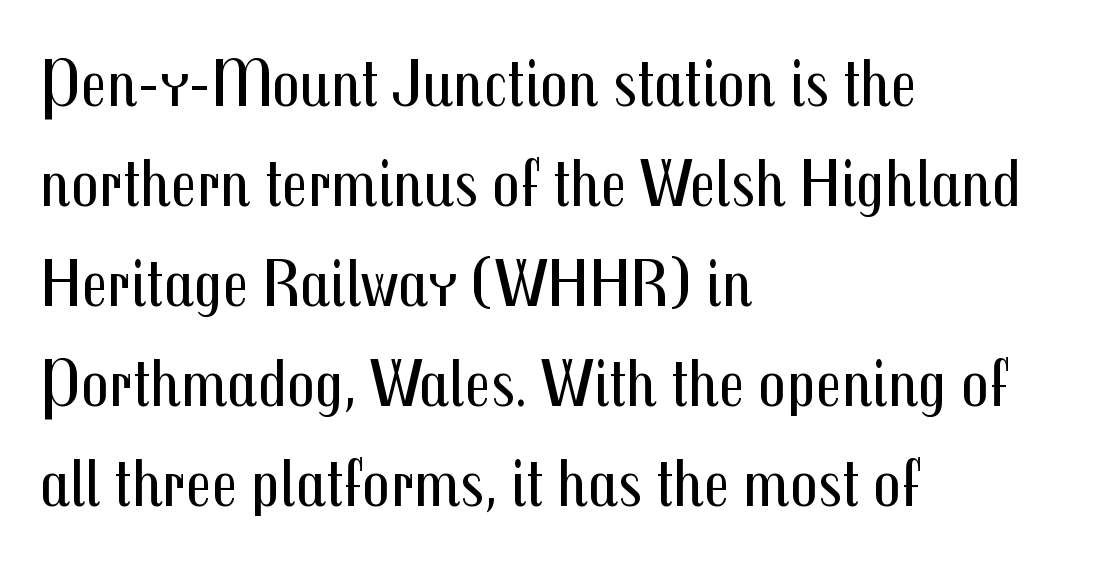
{"serif": "no", "italic": "no", "bold": "no", "weight": "regular", "width": "condensed", "stroke_contrast": "medium", "x_height": "medium", "monospaced": "no", "underline": "no", "align": "left", "line_spacing": "normal", "line_spacing_ratio": 1.47, "letter_spacing": "normal", "letter_spacing_em": 0.0, "glyph_px": 68}
